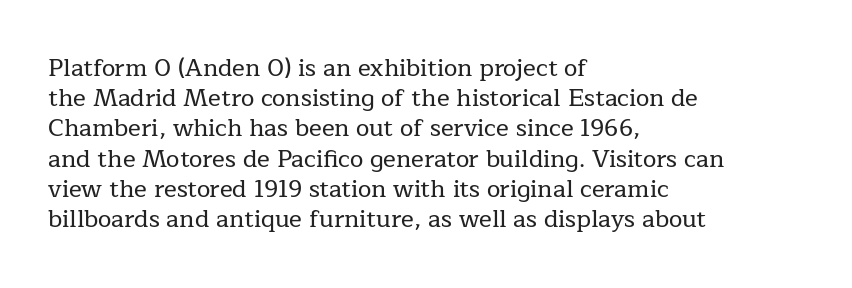
Leading: standard. Ascenders rise straight up at ninety degrees. The text block is weighted toward the left margin, trailing off unevenly rightward. Default kerning and tracking; the words read as compact shapes. Underlining? Definitely not there.
